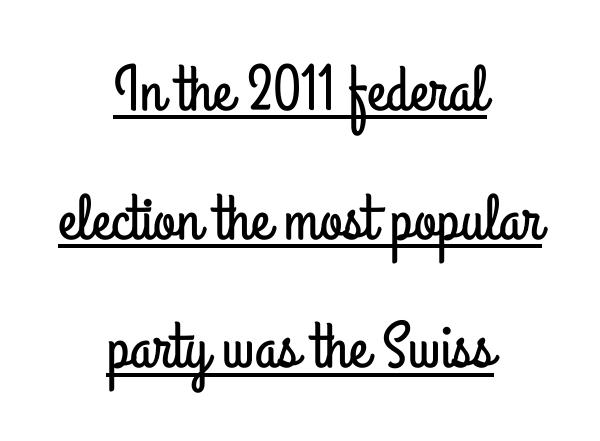
Q: Is the text italic (slanted)? A: No, it is upright.
Q: Is the typeface a serif or a sans-serif typeface? A: Sans-serif.
Q: Is the text underlined? A: Yes.
Q: How is the paragraph aligned? A: Centered.
Q: Is the spacing between letters normal or unusually wide? A: Normal.
Q: Is the spacing between lines tight, normal or loose? A: Loose.
Q: Width (condensed, normal, or wide)? A: Condensed.
Q: Stroke contrast? A: Low.
Q: x-height? A: Small.
Q: Monospaced? A: No.
